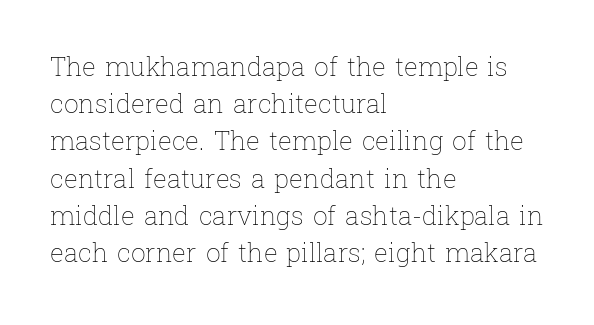
The image shows 26 px text type, upright; set left-aligned, normal line spacing (1.43x), normal letter spacing, not underlined.
